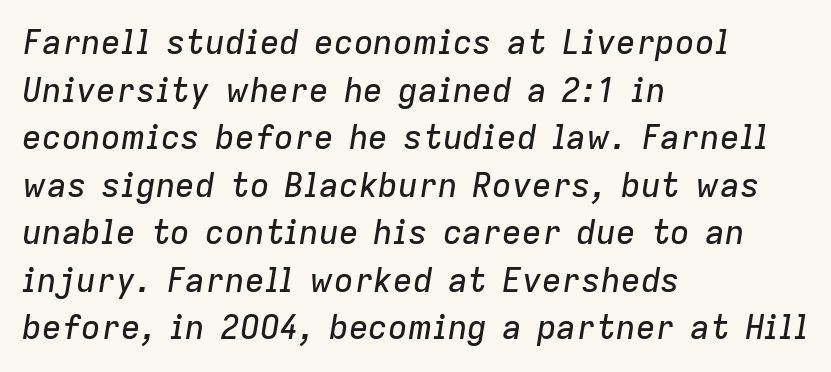
The image shows 33 px text type, italic (leaning right); set left-aligned, normal line spacing (1.44x), normal letter spacing, not underlined; low stroke contrast and a medium x-height.
